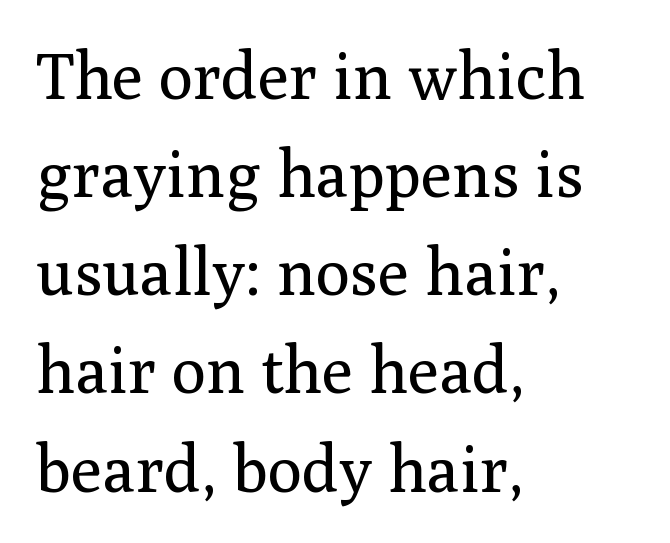
The image shows 65 px regular-weight serif type, upright; set left-aligned, normal line spacing (1.51x), normal letter spacing, not underlined; medium stroke contrast and a medium x-height.
